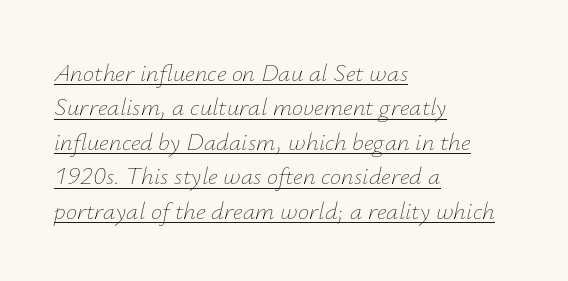
{"italic": "yes", "lean": "right", "slant_degrees": 12, "bold": "no", "underline": "yes", "align": "left", "line_spacing": "normal", "line_spacing_ratio": 1.38, "letter_spacing": "normal", "letter_spacing_em": 0.0, "glyph_px": 25}
